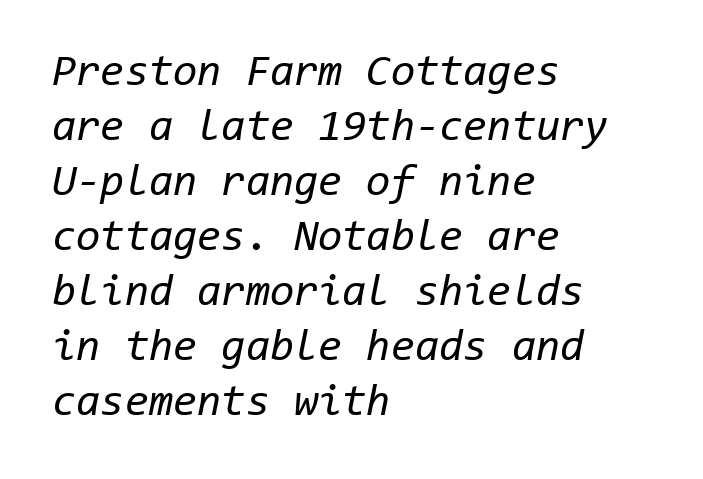
The image shows 44 px regular-weight type, italic (leaning right), monospaced; set left-aligned, normal line spacing (1.25x), normal letter spacing, not underlined; low stroke contrast and a medium x-height.
